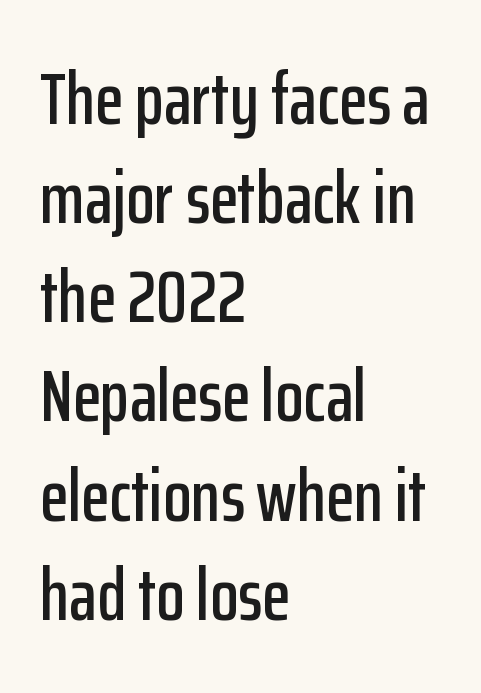
Q: Is the text italic (slanted)? A: No, it is upright.
Q: Is the typeface a serif or a sans-serif typeface? A: Sans-serif.
Q: Is the text underlined? A: No.
Q: How is the paragraph aligned? A: Left-aligned.
Q: Is the spacing between letters normal or unusually wide? A: Normal.
Q: Is the spacing between lines tight, normal or loose? A: Normal.
Q: Width (condensed, normal, or wide)? A: Condensed.
Q: Stroke contrast? A: Low.
Q: x-height? A: Medium.
Q: Monospaced? A: No.
